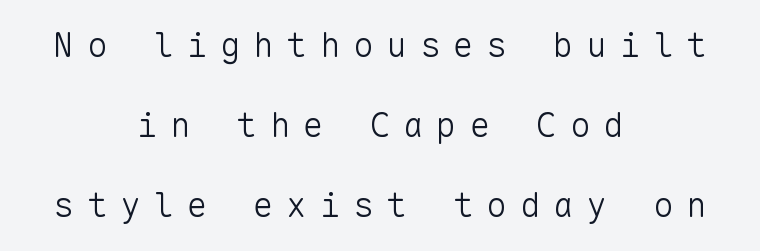
Q: Is the text bold? A: No.
Q: Is the text italic (slanted)? A: No, it is upright.
Q: Is the typeface a serif or a sans-serif typeface? A: Sans-serif.
Q: Is the text underlined? A: No.
Q: How is the paragraph aligned? A: Centered.
Q: Is the spacing between letters normal or unusually wide? A: Unusually wide.
Q: Is the spacing between lines tight, normal or loose? A: Loose.
Q: Width (condensed, normal, or wide)? A: Normal.
Q: Stroke contrast? A: Low.
Q: x-height? A: Medium.
Q: Monospaced? A: Yes.
